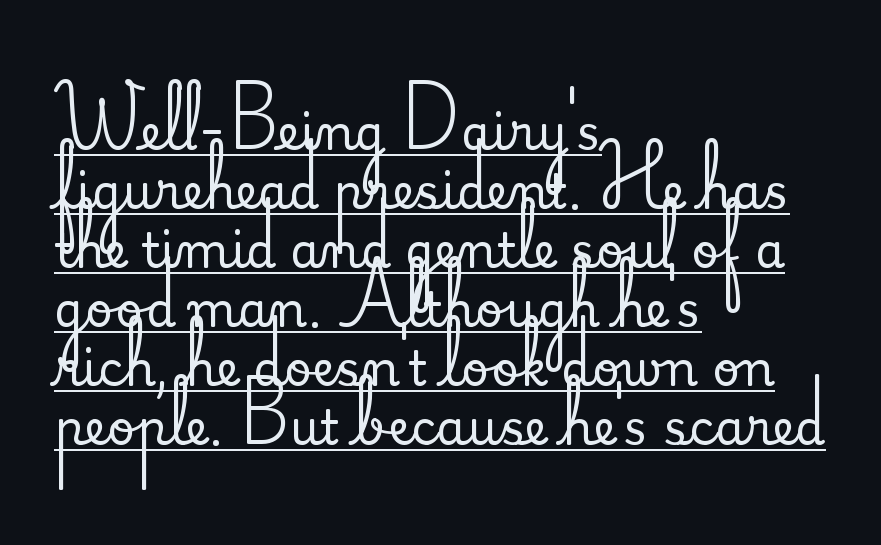
Q: Is the text italic (slanted)? A: No, it is upright.
Q: Is the typeface a serif or a sans-serif typeface? A: Serif.
Q: Is the text underlined? A: Yes.
Q: How is the paragraph aligned? A: Left-aligned.
Q: Is the spacing between letters normal or unusually wide? A: Normal.
Q: Width (condensed, normal, or wide)? A: Normal.
Q: Stroke contrast? A: Medium.
Q: x-height? A: Small.
Q: Monospaced? A: No.
